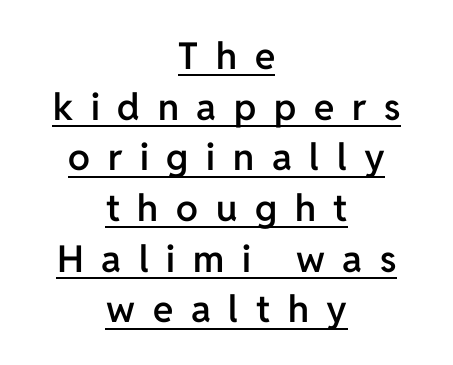
{"serif": "no", "italic": "no", "bold": "semi", "weight": "semibold", "width": "normal", "stroke_contrast": "low", "x_height": "medium", "monospaced": "no", "underline": "yes", "align": "center", "line_spacing": "normal", "line_spacing_ratio": 1.37, "letter_spacing": "wide", "letter_spacing_em": 0.48, "glyph_px": 37}
